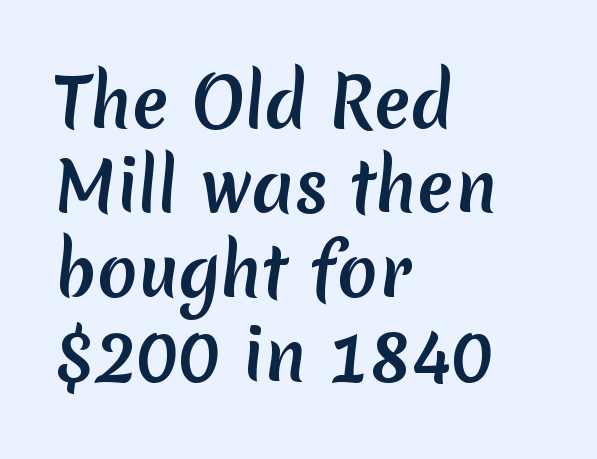
Q: Is the typeface a serif or a sans-serif typeface? A: Sans-serif.
Q: Is the text underlined? A: No.
Q: How is the paragraph aligned? A: Left-aligned.
Q: Is the spacing between letters normal or unusually wide? A: Normal.
Q: Is the spacing between lines tight, normal or loose? A: Normal.
Q: Width (condensed, normal, or wide)? A: Normal.
Q: Stroke contrast? A: Medium.
Q: x-height? A: Medium.
Q: Monospaced? A: No.
